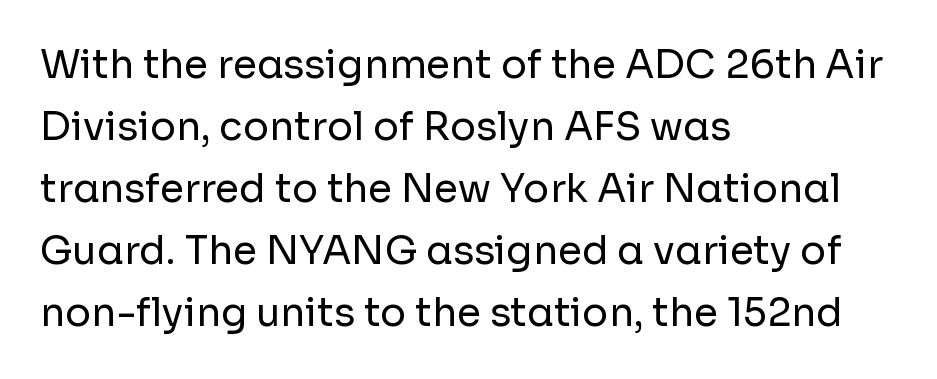
The face used here is a sans, in the tradition of grotesques and geometrics. If you measured baseline to baseline, you'd find a middling distance. Is the letter spacing exaggerated? No — it looks like the ordinary default. The font's upright variant was chosen for this text. Teacher's note: observe the even left margin — that is flush-left alignment. Weight: regular or lighter.
